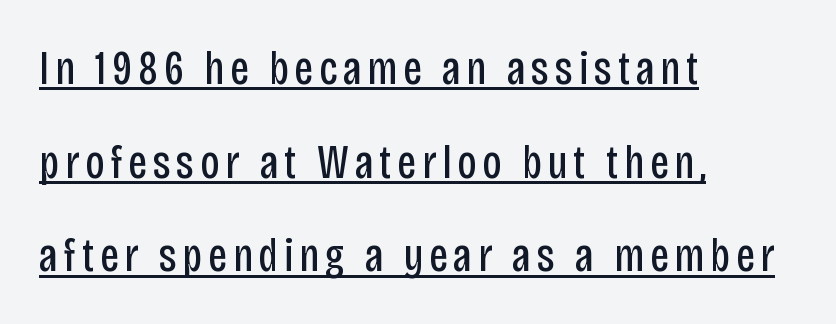
Q: Is the text bold? A: No.
Q: Is the text italic (slanted)? A: No, it is upright.
Q: Is the typeface a serif or a sans-serif typeface? A: Sans-serif.
Q: Is the text underlined? A: Yes.
Q: How is the paragraph aligned? A: Left-aligned.
Q: Is the spacing between lines tight, normal or loose? A: Loose.
Q: Width (condensed, normal, or wide)? A: Condensed.
Q: Stroke contrast? A: Low.
Q: x-height? A: Large.
Q: Monospaced? A: No.
